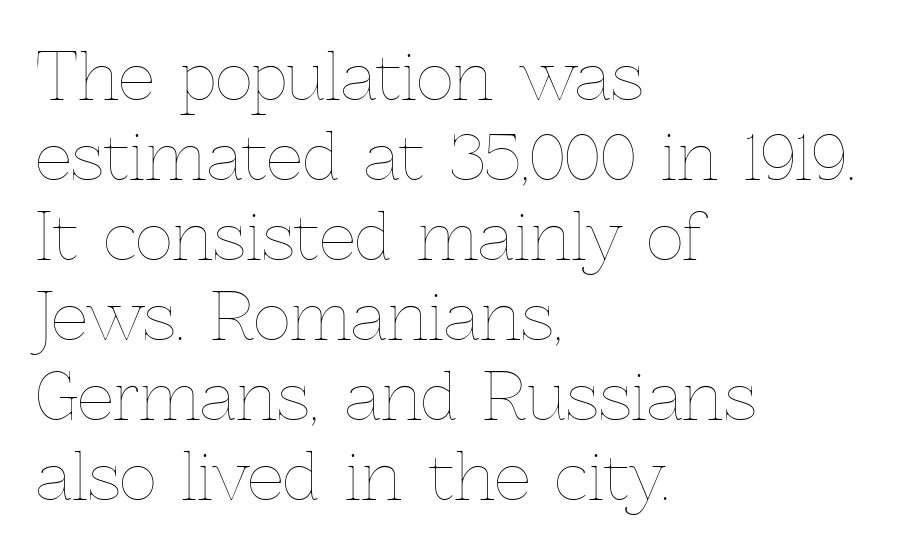
The image shows 64 px thin type, upright; set left-aligned, normal line spacing (1.25x), normal letter spacing, not underlined; a medium x-height.
